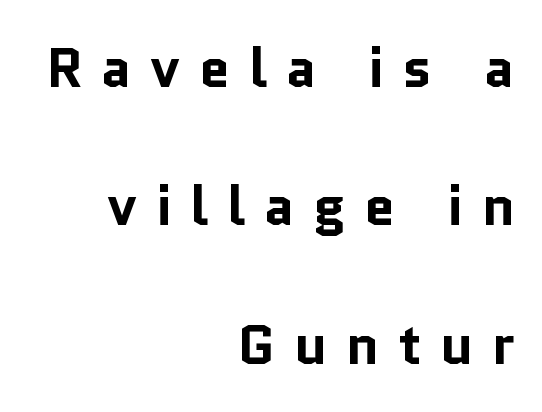
{"serif": "no", "italic": "no", "bold": "yes", "weight": "bold", "width": "normal", "stroke_contrast": "low", "x_height": "medium", "monospaced": "no", "underline": "no", "align": "right", "line_spacing": "loose", "line_spacing_ratio": 2.47, "letter_spacing": "wide", "letter_spacing_em": 0.33, "glyph_px": 56}
